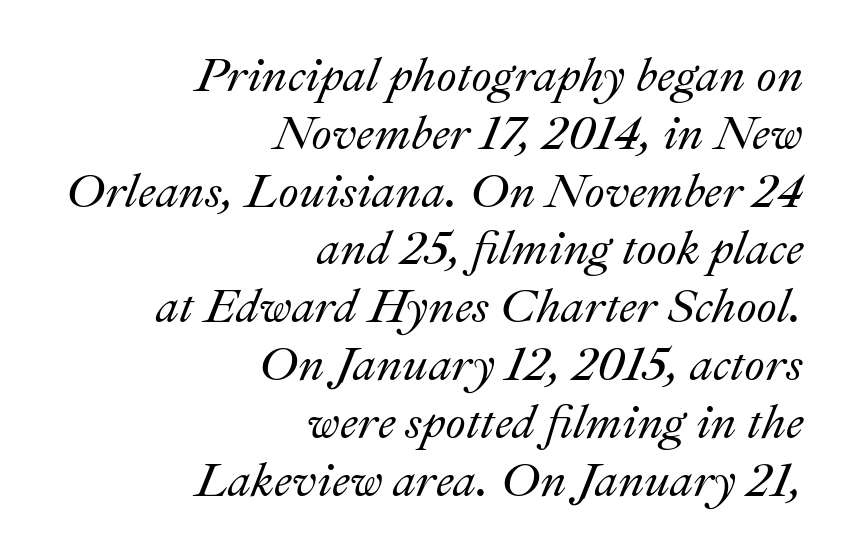
Tracking value appears to be zero — textbook default spacing. Spacing verdict: proportional, widths tailored to each character. All the whitespace from short lines collects on the left. These lines were composed using italics.
